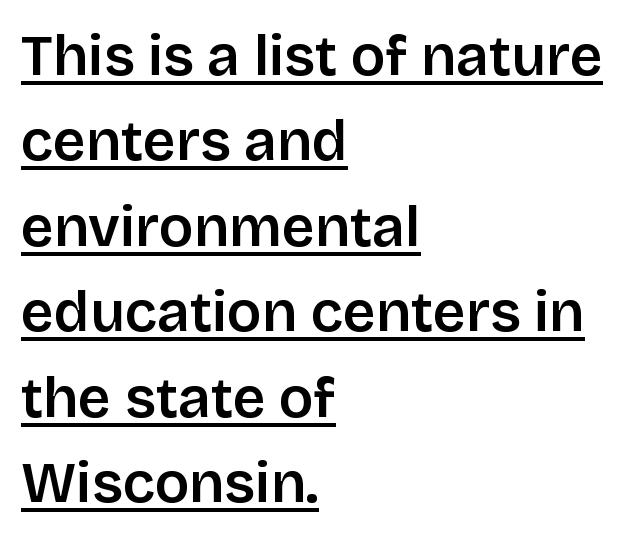
Q: Is the text bold? A: Semi-bold.
Q: Is the text italic (slanted)? A: No, it is upright.
Q: Is the typeface a serif or a sans-serif typeface? A: Sans-serif.
Q: Is the text underlined? A: Yes.
Q: How is the paragraph aligned? A: Left-aligned.
Q: Is the spacing between letters normal or unusually wide? A: Normal.
Q: Is the spacing between lines tight, normal or loose? A: Normal.
Q: Width (condensed, normal, or wide)? A: Normal.
Q: Stroke contrast? A: Low.
Q: x-height? A: Large.
Q: Monospaced? A: No.
